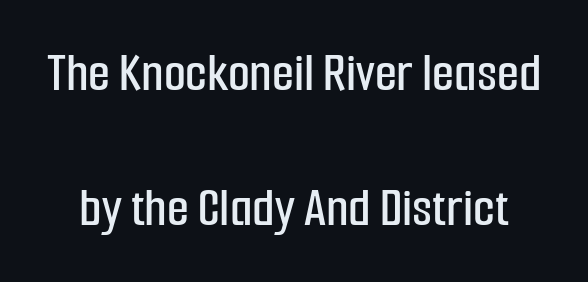
{"serif": "no", "italic": "no", "width": "condensed", "stroke_contrast": "low", "x_height": "medium", "monospaced": "no", "underline": "no", "line_spacing": "loose", "line_spacing_ratio": 2.37, "letter_spacing": "normal", "letter_spacing_em": 0.0, "glyph_px": 57}
